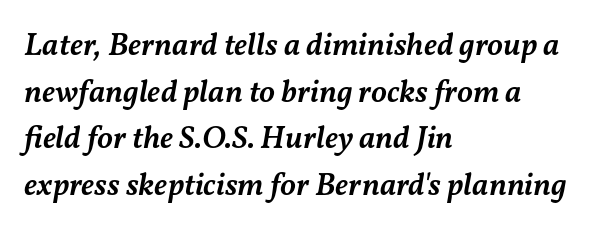
Standard letterfit; no display-style spreading of the glyphs. Does the lettering tilt? It does — this is italic. A normal amount of white space separates one row of letters from the next. Where is the straight margin? On the left.
